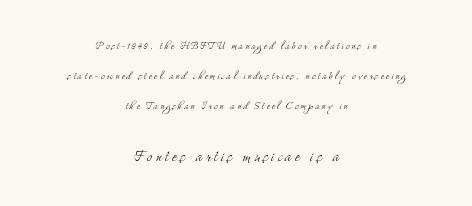
If you squint, the bottom block still reads clearly — it's the larger of the two. No letter is thick-stroked: the sample isn't bold. Compared with typical paragraphs, the rows here are farther apart. Only glyphs here, with clear space below each row. These lines stack symmetrically, like a column narrowing and widening about its center.
